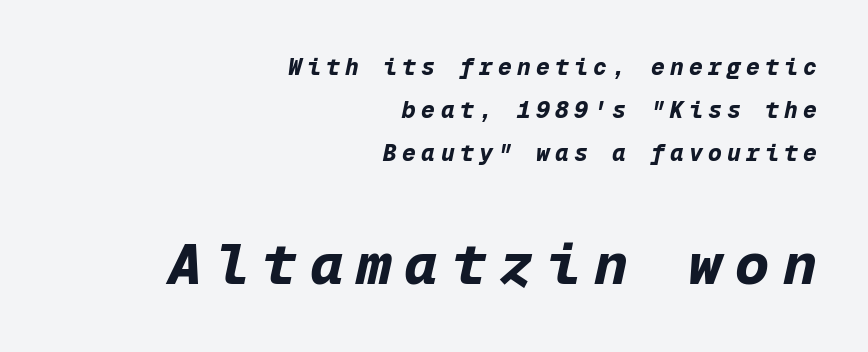
Q: Is the text bold? A: Yes.
Q: Is the text italic (slanted)? A: Yes, it leans right by about 12 degrees.
Q: Is the text underlined? A: No.
Q: How is the paragraph aligned? A: Right-aligned.
Q: Is the spacing between letters normal or unusually wide? A: Unusually wide.
Q: Which block of text is set in a larger size, the first (top) or the second (bottom)? A: The second (bottom) one.
Q: Width (condensed, normal, or wide)? A: Normal.
Q: Stroke contrast? A: Low.
Q: x-height? A: Medium.
Q: Monospaced? A: Yes.
